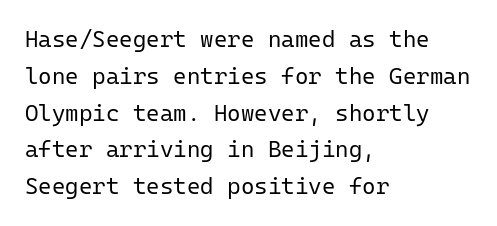
The image shows 23 px text type, upright; set left-aligned, normal line spacing (1.6x), normal letter spacing, not underlined.
